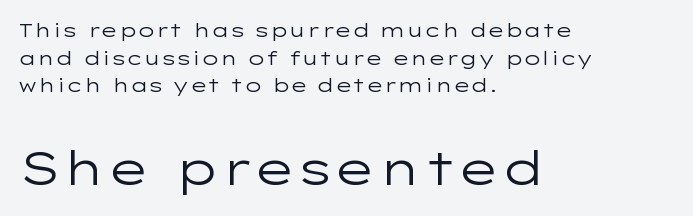
The image shows 47 px regular-weight, wide sans-serif type, upright; set left-aligned, normal line spacing (1.45x), normal letter spacing, not underlined; the second (bottom) block is 2.47x larger; low stroke contrast and a medium x-height.
